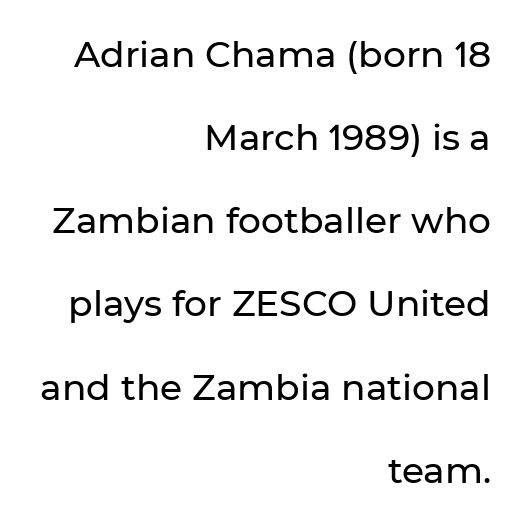
{"serif": "no", "italic": "no", "width": "normal", "stroke_contrast": "low", "x_height": "medium", "monospaced": "no", "underline": "no", "align": "right", "line_spacing": "loose", "line_spacing_ratio": 2.31, "letter_spacing": "normal", "letter_spacing_em": 0.0, "glyph_px": 36}
